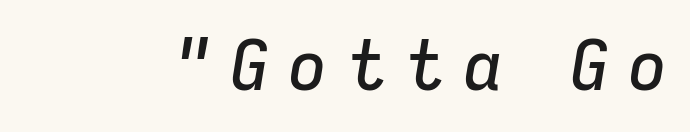
{"italic": "yes", "lean": "right", "slant_degrees": 9, "width": "normal", "stroke_contrast": "low", "x_height": "medium", "monospaced": "no", "underline": "no", "letter_spacing": "wide", "letter_spacing_em": 0.28, "glyph_px": 68}
